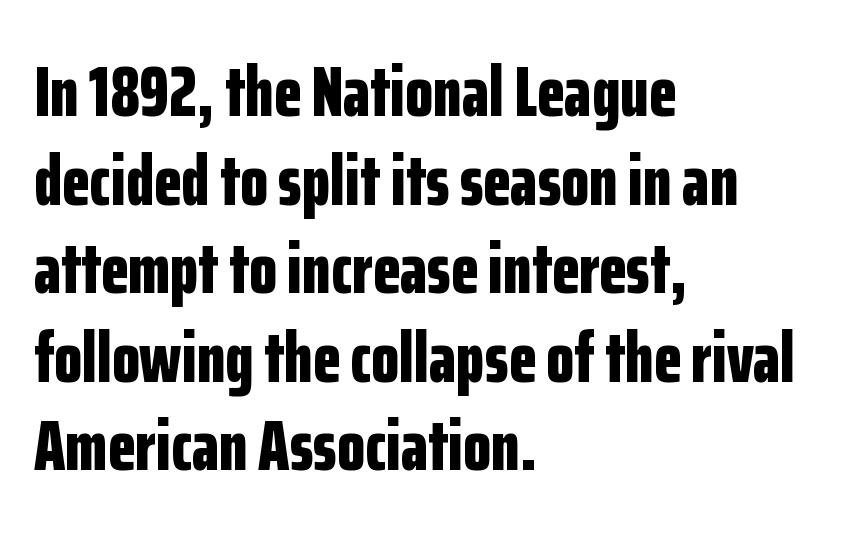
Classification — sans serif. Set as a true bold cut, around the 700 mark. Posture: straight, roman, zero tilt. The rendering anchors every line to the left-hand side. Beneath every word, the page is bare. Looks like regular typesetting: each glyph gets only the width it needs.
